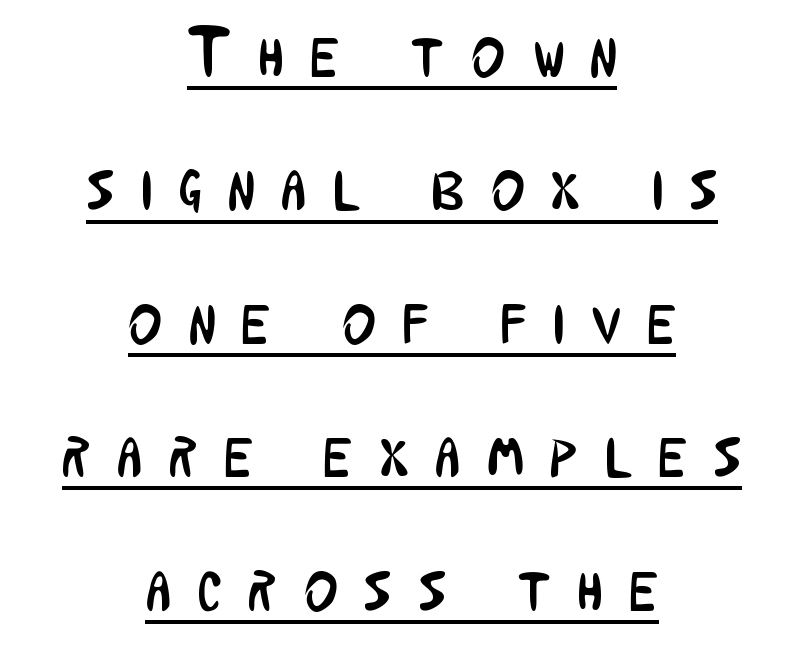
Observe the wide spacing: letters keep a clear distance from each other. Heft: none added — not bold. Leftover space on each line is divided equally before and after the words. Students, observe the line beneath the letters — that is underlining. A typesetter would mark this as roman, not italic. Proportional: the letters do not fall into vertical columns.
